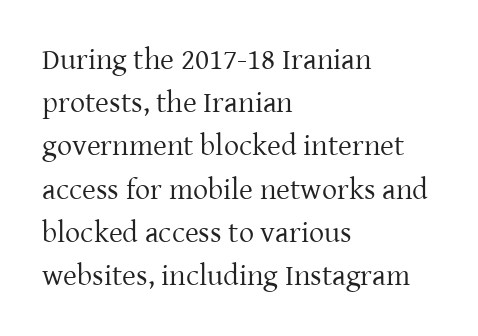
The image shows 30 px regular-weight serif type, upright; set left-aligned, normal line spacing (1.44x), normal letter spacing, not underlined; low stroke contrast and a medium x-height.
